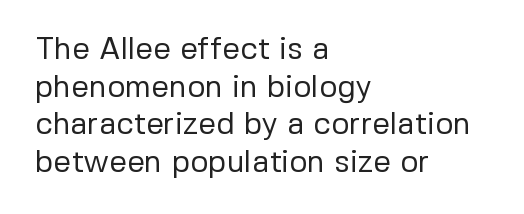
Grotesque or geometric, the face here clearly has no serifs. Weight: regular or lighter. The face used here is proportionally spaced, like ordinary book or web type. Type without underlining.
